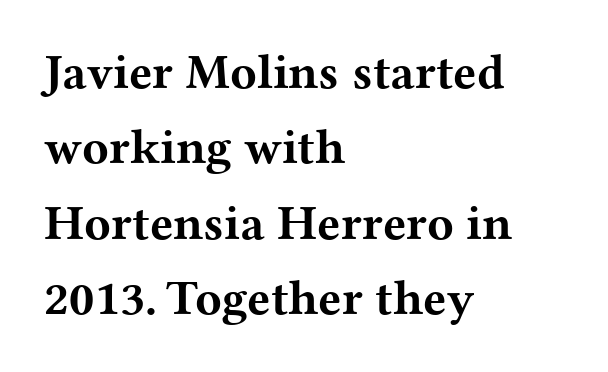
Serif or sans? Serif — the stroke terminals have little feet. The rendering uses natural spacing where letterforms have individual widths. The ragged edge is on the right, which tells us the setting is flush left. Just letters on the line, the space beneath them empty. Reading down the column, the eye jumps a familiar distance to each next line. Compared with typical body copy, the letter spacing here is the same.
